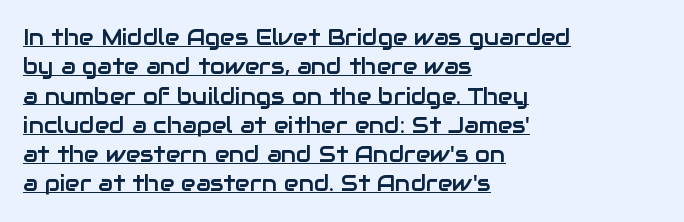
{"italic": "no", "underline": "yes", "align": "left", "line_spacing": "normal", "line_spacing_ratio": 1.33, "letter_spacing": "normal", "letter_spacing_em": 0.0, "glyph_px": 22}
